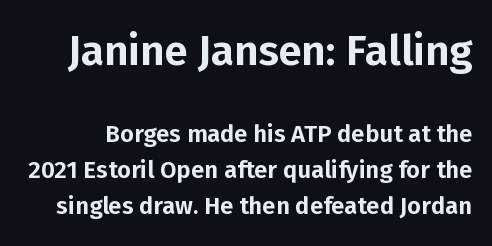
The image shows 42 px sans-serif type, upright; set normal line spacing (1.49x), normal letter spacing, not underlined; the first (top) block is 1.75x larger; low stroke contrast and a medium x-height.
